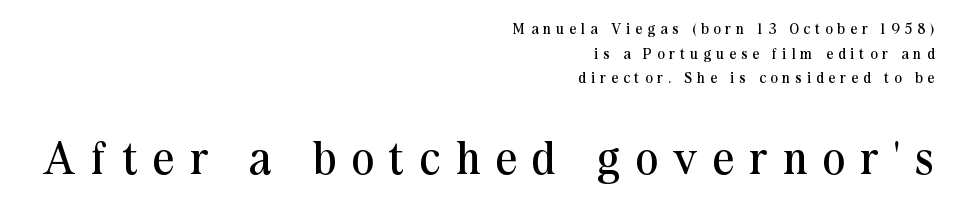
{"serif": "yes", "italic": "no", "bold": "no", "weight": "regular", "width": "normal", "stroke_contrast": "medium", "x_height": "medium", "monospaced": "no", "underline": "no", "align": "right", "line_spacing": "normal", "line_spacing_ratio": 1.64, "letter_spacing": "wide", "letter_spacing_em": 0.35, "larger_block": "second", "size_ratio": 3.07, "glyph_px": 46}
